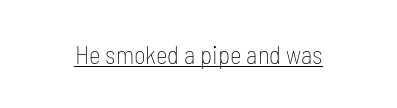
{"italic": "no", "bold": "no", "underline": "yes", "letter_spacing": "normal", "letter_spacing_em": 0.0, "glyph_px": 25}
